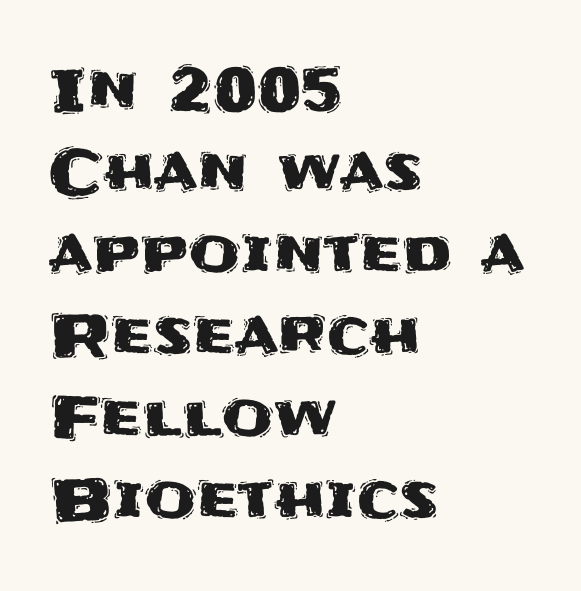
{"serif": "no", "italic": "no", "width": "normal", "stroke_contrast": "medium", "x_height": "large", "monospaced": "no", "underline": "no", "align": "left", "line_spacing": "normal", "line_spacing_ratio": 1.39, "letter_spacing": "normal", "letter_spacing_em": 0.0, "glyph_px": 59}
